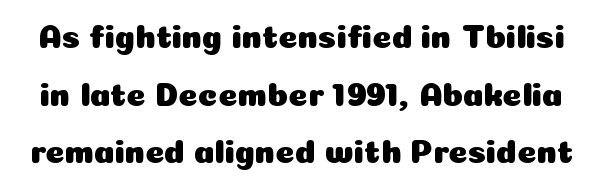
Classification — sans serif. The letters advance in unequal steps, a hallmark of proportional type. Do the letters lean? They stand straight. A bare baseline throughout the passage.
